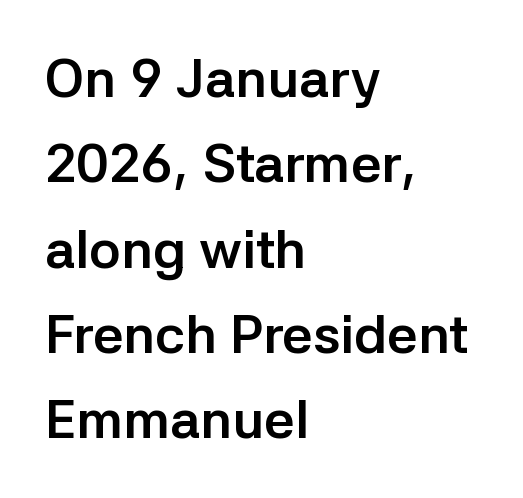
These lines are rendered in a variable-pitch font. In terms of letterspacing, this is plain default setting. Reading down the column, the eye jumps a familiar distance to each next line. Quick note: underline off.
